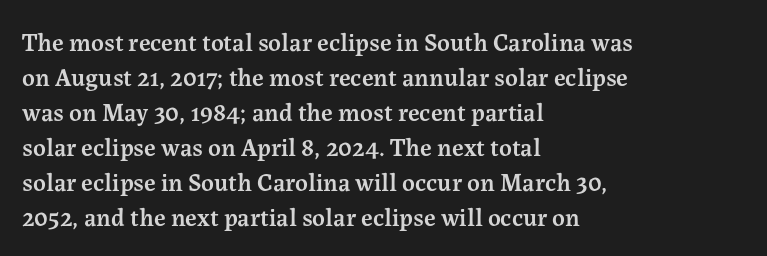
The image shows 25 px text type, upright; set left-aligned, normal line spacing (1.4x), normal letter spacing, not underlined.
